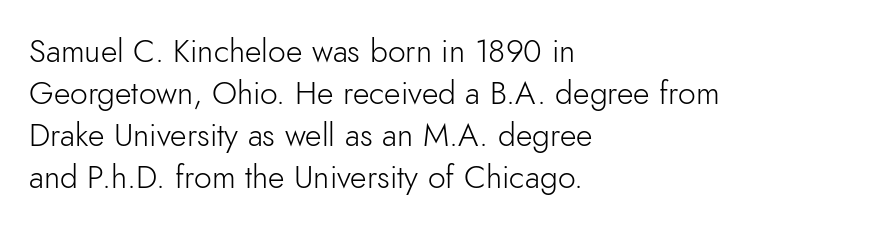
{"serif": "no", "italic": "no", "bold": "no", "weight": "light", "width": "normal", "stroke_contrast": "low", "x_height": "small", "monospaced": "no", "underline": "no", "align": "left", "line_spacing": "normal", "line_spacing_ratio": 1.31, "letter_spacing": "normal", "letter_spacing_em": 0.0, "glyph_px": 32}
